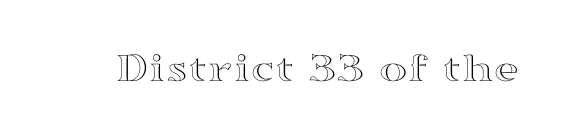
The image shows 43 px wide type, upright; set normal letter spacing, not underlined; a medium x-height.
